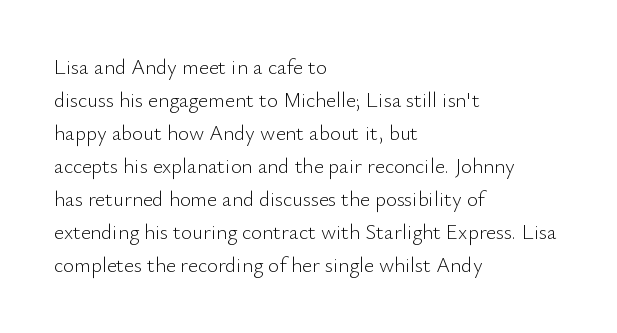
The image shows 21 px text type, upright; set left-aligned, normal line spacing (1.57x), normal letter spacing, not underlined.
